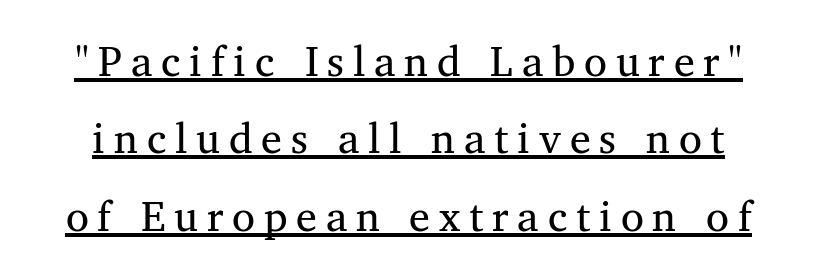
The image shows 42 px regular-weight serif type; set line spacing 1.84x, unusually wide letter spacing (+0.21 em), underlined; medium stroke contrast and a medium x-height.
